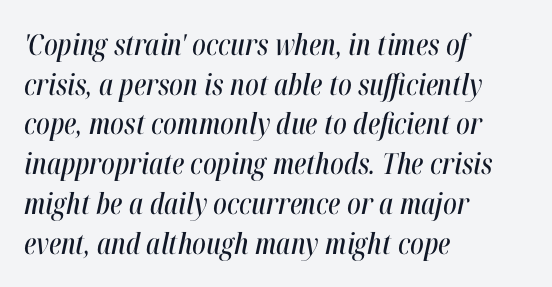
The image shows 29 px condensed type, italic (leaning right); set left-aligned, normal line spacing (1.37x), normal letter spacing, not underlined; high stroke contrast and a medium x-height.
